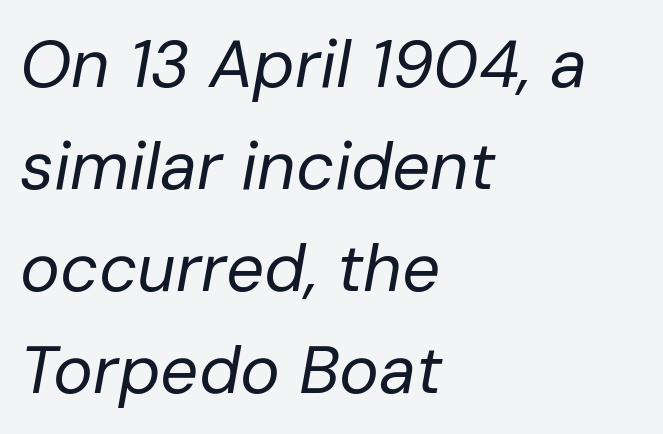
Q: Is the text bold? A: No.
Q: Is the text italic (slanted)? A: Yes, it leans right by about 10 degrees.
Q: Is the text underlined? A: No.
Q: How is the paragraph aligned? A: Left-aligned.
Q: Is the spacing between letters normal or unusually wide? A: Normal.
Q: Is the spacing between lines tight, normal or loose? A: Normal.
Q: Width (condensed, normal, or wide)? A: Normal.
Q: Stroke contrast? A: Low.
Q: x-height? A: Medium.
Q: Monospaced? A: No.
